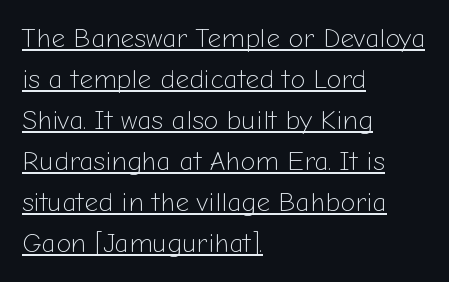
The setting favours the left margin, as ordinary paragraphs usually do. What's the leading like? Ordinary, nothing unusual. Compared with a typical body face, this is equally light or lighter still. This is the regular roman posture of the typeface. A continuous stroke trails under the words, as in a hyperlink. The line texture is even and compact thanks to regular tracking.
